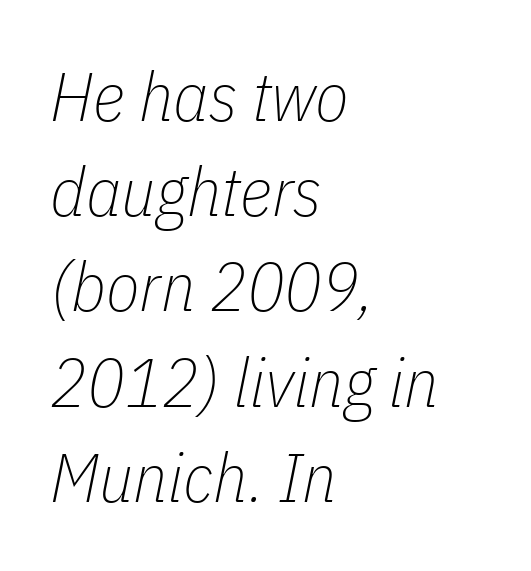
Q: Is the text bold? A: No.
Q: Is the text italic (slanted)? A: Yes, it leans right by about 11 degrees.
Q: Is the text underlined? A: No.
Q: How is the paragraph aligned? A: Left-aligned.
Q: Is the spacing between letters normal or unusually wide? A: Normal.
Q: Is the spacing between lines tight, normal or loose? A: Normal.
Q: Width (condensed, normal, or wide)? A: Condensed.
Q: Stroke contrast? A: Low.
Q: x-height? A: Medium.
Q: Monospaced? A: No.
